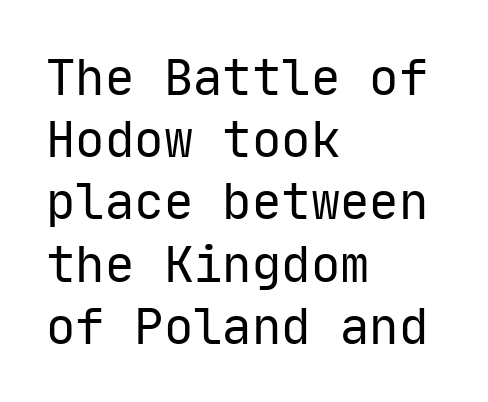
Q: Is the text bold? A: No.
Q: Is the text italic (slanted)? A: No, it is upright.
Q: Is the typeface a serif or a sans-serif typeface? A: Sans-serif.
Q: Is the text underlined? A: No.
Q: How is the paragraph aligned? A: Left-aligned.
Q: Is the spacing between letters normal or unusually wide? A: Normal.
Q: Is the spacing between lines tight, normal or loose? A: Normal.
Q: Width (condensed, normal, or wide)? A: Normal.
Q: Stroke contrast? A: Low.
Q: x-height? A: Medium.
Q: Monospaced? A: Yes.
